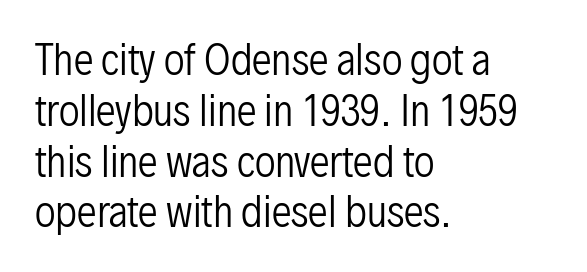
Serif or sans? Sans — the stroke terminals are bare. Letters rest on an invisible, unmarked baseline. These lines are rendered in a variable-pitch font. Caption: face not bold, strokes unweighted. Each new line begins a customary step beneath the previous one.
